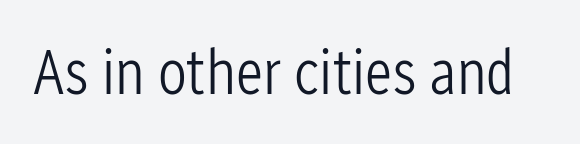
The image shows 64 px light, condensed sans-serif type, upright; set normal letter spacing, not underlined; low stroke contrast and a medium x-height.
